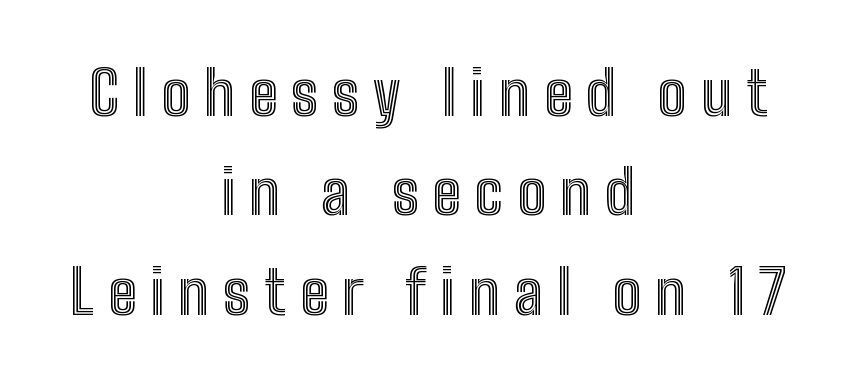
Horizontal bands of white between lines are of average thickness. Casual observation: everything's sitting right in the middle. Just letters on the line, the space beneath them empty. Glyph-to-glyph distance is far greater than everyday printed text. Character widths vary here, with narrow letters taking less room than wide ones. In terms of posture, this sample is upright.
